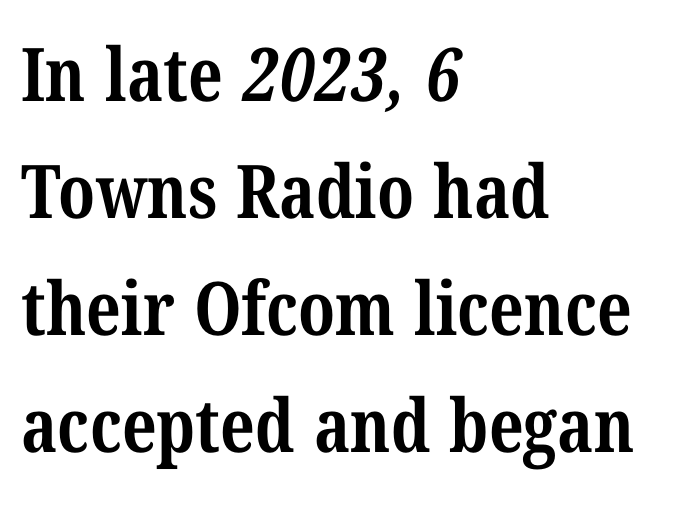
Q: Is the text bold? A: Yes.
Q: Is the typeface a serif or a sans-serif typeface? A: Serif.
Q: Is the text underlined? A: No.
Q: How is the paragraph aligned? A: Left-aligned.
Q: Is the spacing between letters normal or unusually wide? A: Normal.
Q: Is the spacing between lines tight, normal or loose? A: Normal.
Q: Width (condensed, normal, or wide)? A: Condensed.
Q: Stroke contrast? A: Medium.
Q: x-height? A: Medium.
Q: Monospaced? A: No.
